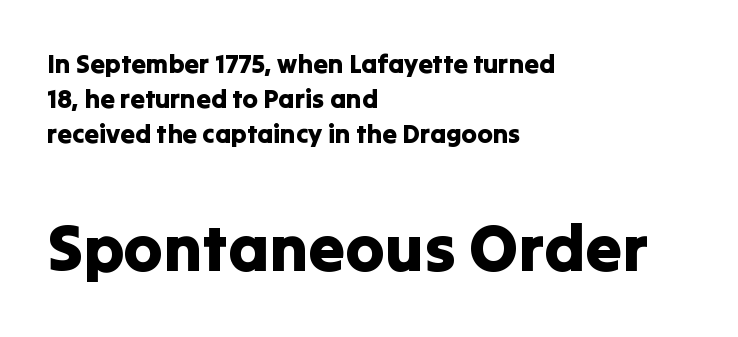
The image shows 66 px sans-serif type, upright; set left-aligned, normal line spacing (1.35x), normal letter spacing, not underlined; the second (bottom) block is 2.54x larger; low stroke contrast and a medium x-height.
